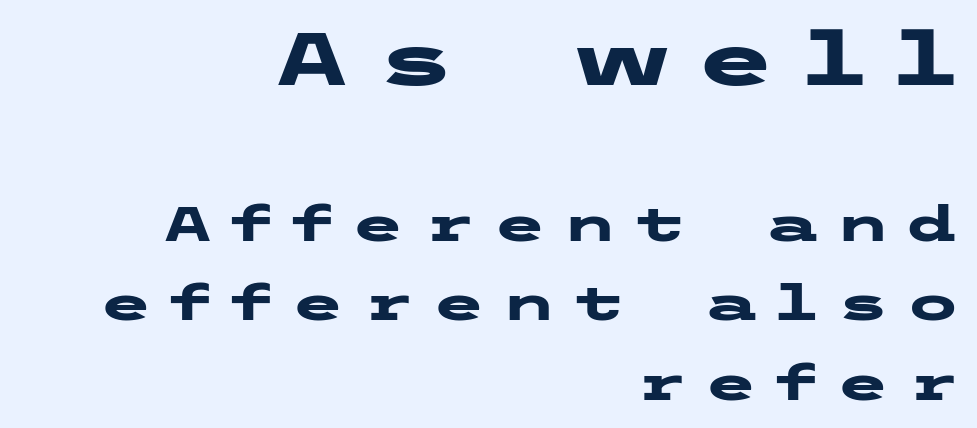
{"serif": "no", "italic": "no", "bold": "yes", "weight": "heavy", "width": "wide", "stroke_contrast": "low", "x_height": "medium", "underline": "no", "align": "right", "line_spacing": "normal", "line_spacing_ratio": 1.62, "letter_spacing": "wide", "letter_spacing_em": 0.34, "larger_block": "first", "size_ratio": 1.51, "glyph_px": 74}
